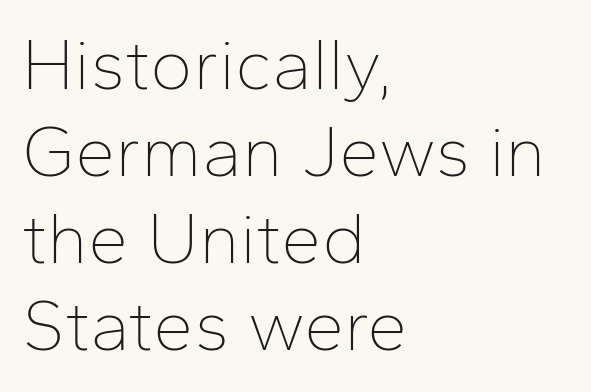
A quiet, ordinary-to-light weight characterises the typeface. Check the space under the baseline: it is left empty. Varying glyph widths throughout — classic text-font behaviour. Is the block centered? No — it sits flush against the left margin. Nothing sits at the stroke ends, so this counts as sans-serif. A typesetter would call this zero additional tracking.
